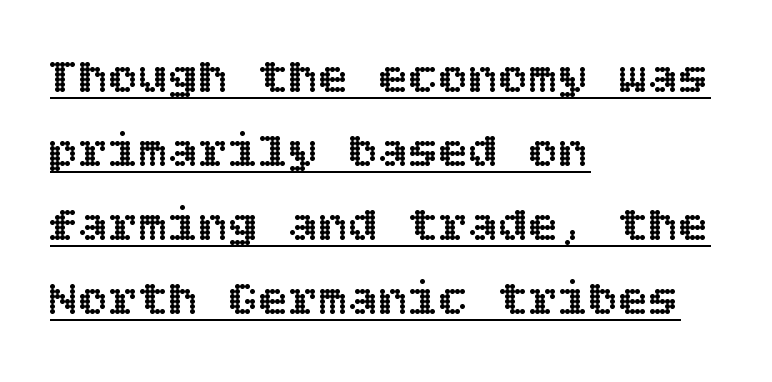
Q: Is the text italic (slanted)? A: No, it is upright.
Q: Is the text underlined? A: Yes.
Q: How is the paragraph aligned? A: Left-aligned.
Q: Is the spacing between letters normal or unusually wide? A: Normal.
Q: Is the spacing between lines tight, normal or loose? A: Normal.
Q: Width (condensed, normal, or wide)? A: Normal.
Q: x-height? A: Large.
